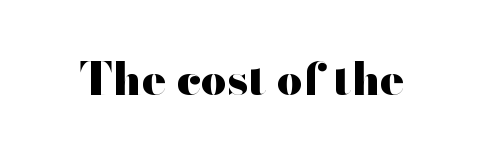
Default kerning and tracking; the words read as compact shapes. Descender tails drop into unmarked territory. A typesetter would call this proportional, since set widths differ per character. The specimen reads as upright at a glance. Typographically, this falls in the sans-serif category.
